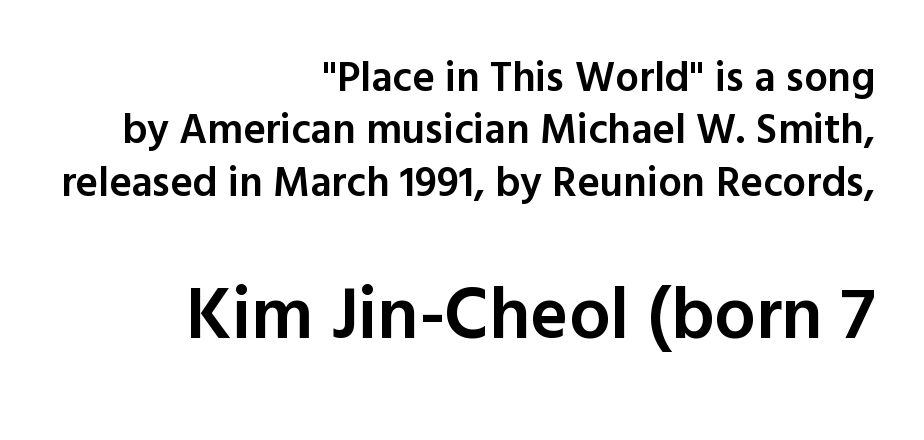
This sample uses an upright cut, with every glyph sitting square on the baseline. Which chunk is bigger? The second one — the bottom block dwarfs the top. Descenders hang freely into open space. The face used here is proportionally spaced, like ordinary book or web type. Line spacing here is normal. This sample uses plain, unmodified letter spacing.
